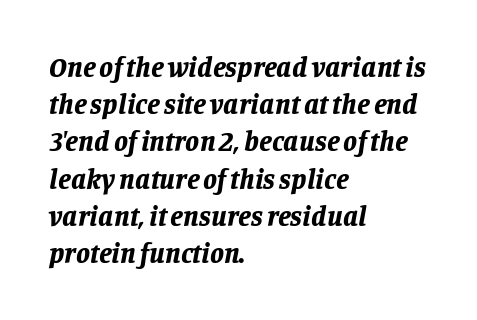
{"italic": "yes", "lean": "right", "slant_degrees": 11, "bold": "yes", "weight": "bold", "width": "normal", "stroke_contrast": "low", "x_height": "large", "monospaced": "no", "underline": "no", "align": "left", "line_spacing": "normal", "line_spacing_ratio": 1.33, "letter_spacing": "normal", "letter_spacing_em": 0.0, "glyph_px": 28}
